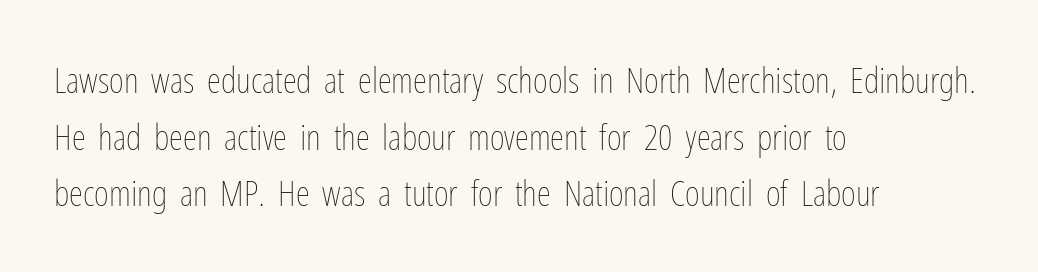
The image shows 36 px thin, condensed type, upright; set left-aligned, normal line spacing (1.57x), normal letter spacing, not underlined; low stroke contrast and a medium x-height.
